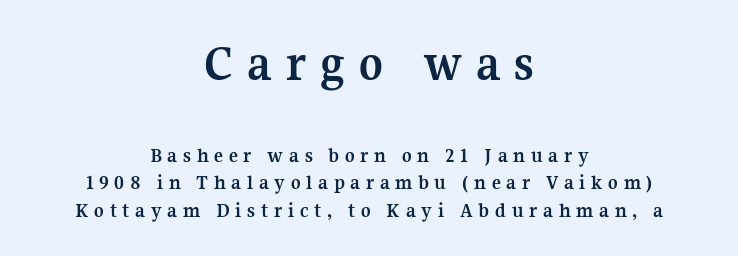
{"serif": "yes", "italic": "no", "bold": "yes", "weight": "semibold", "width": "normal", "stroke_contrast": "medium", "x_height": "medium", "monospaced": "no", "underline": "no", "align": "center", "line_spacing": "normal", "line_spacing_ratio": 1.31, "letter_spacing": "wide", "letter_spacing_em": 0.27, "larger_block": "first", "size_ratio": 2.48, "glyph_px": 52}
